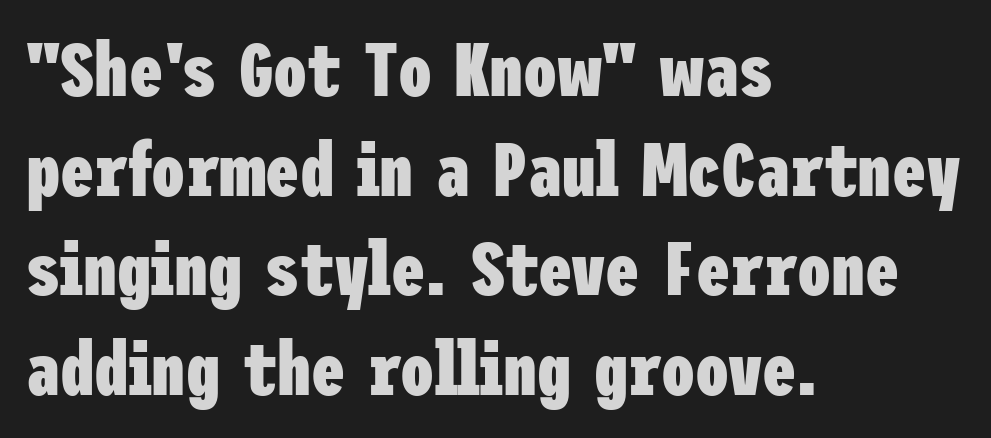
Q: Is the text bold? A: Yes.
Q: Is the text italic (slanted)? A: No, it is upright.
Q: Is the typeface a serif or a sans-serif typeface? A: Sans-serif.
Q: Is the text underlined? A: No.
Q: How is the paragraph aligned? A: Left-aligned.
Q: Is the spacing between letters normal or unusually wide? A: Normal.
Q: Is the spacing between lines tight, normal or loose? A: Normal.
Q: Width (condensed, normal, or wide)? A: Condensed.
Q: Stroke contrast? A: Low.
Q: x-height? A: Medium.
